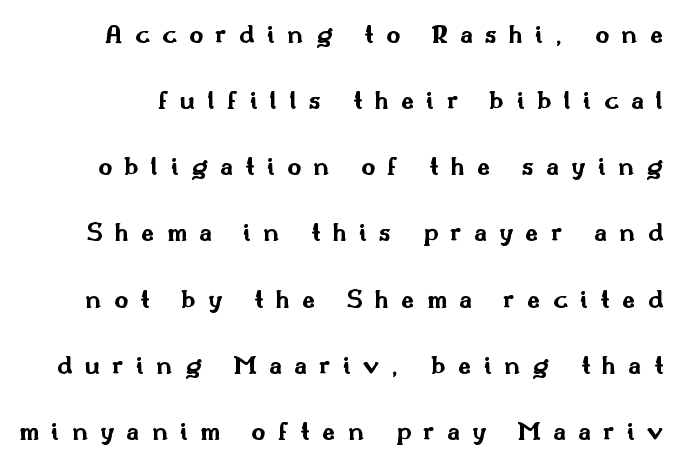
Q: Is the text bold? A: Yes.
Q: Is the text italic (slanted)? A: No, it is upright.
Q: Is the text underlined? A: No.
Q: Is the spacing between letters normal or unusually wide? A: Unusually wide.
Q: Is the spacing between lines tight, normal or loose? A: Loose.
